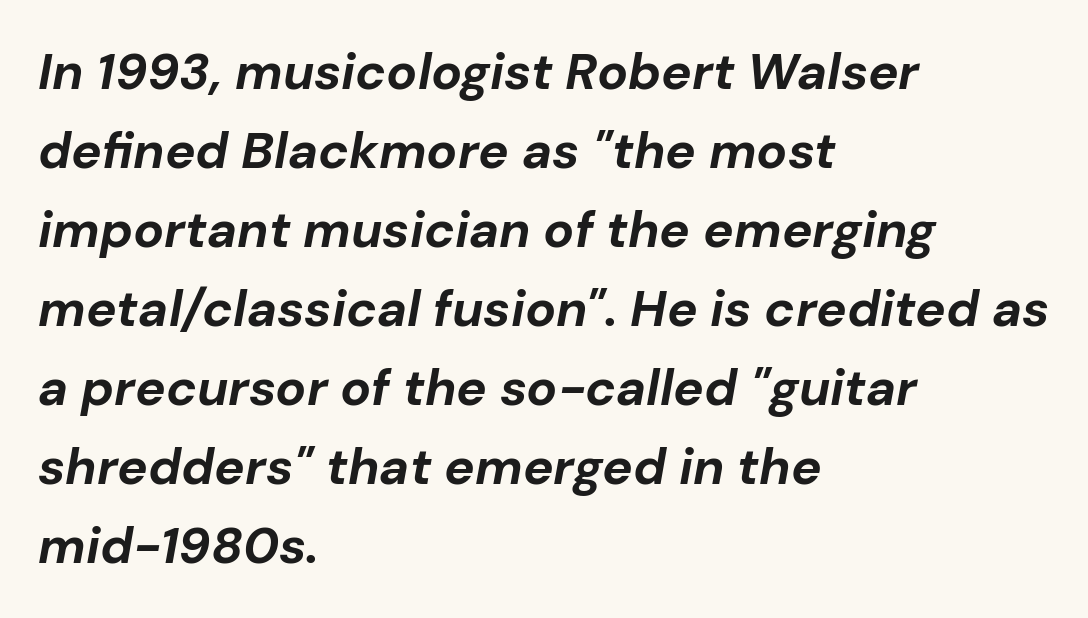
The ragged edge is on the right, which tells us the setting is flush left. Does the leading feel generous? No, just average. Does the lettering tilt? It does — this is italic. Between one letter and the next there's only the usual sliver of space. Typographic density is high because the face is bold. Words float on clear page, feet unadorned.
